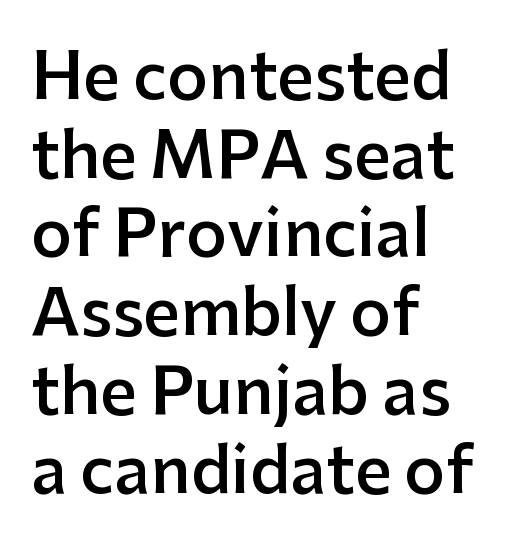
The image shows 64 px semibold sans-serif type, upright; set left-aligned, line spacing 1.23x, normal letter spacing, not underlined; low stroke contrast and a medium x-height.
